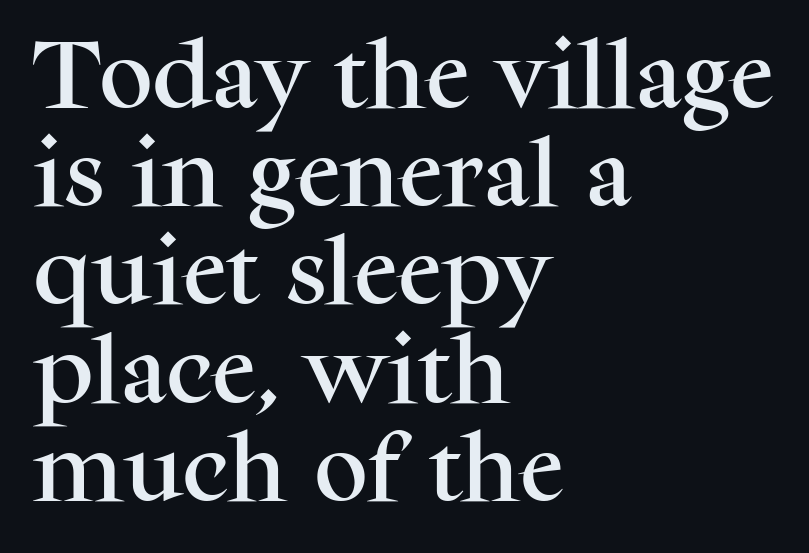
The image shows 75 px serif type, upright; set left-aligned, normal line spacing (1.31x), normal letter spacing, not underlined; medium stroke contrast and a medium x-height.
